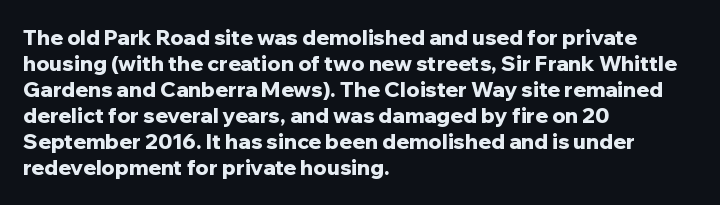
Q: Is the text bold? A: Yes.
Q: Is the text italic (slanted)? A: No, it is upright.
Q: Is the text underlined? A: No.
Q: How is the paragraph aligned? A: Left-aligned.
Q: Is the spacing between letters normal or unusually wide? A: Normal.
